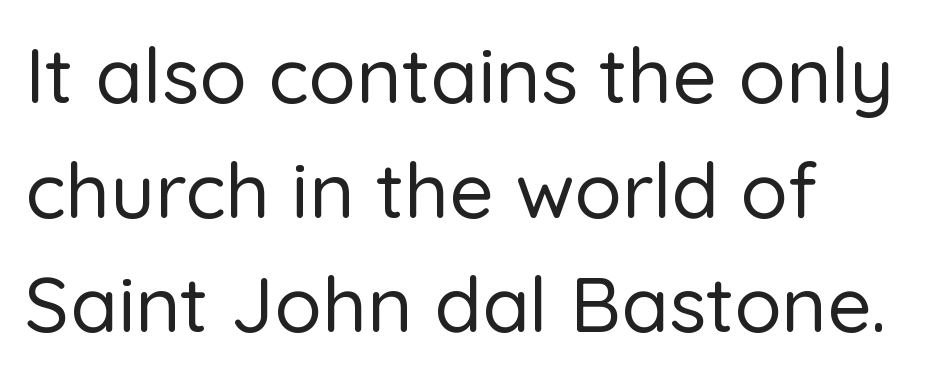
Q: Is the text italic (slanted)? A: No, it is upright.
Q: Is the typeface a serif or a sans-serif typeface? A: Sans-serif.
Q: Is the text underlined? A: No.
Q: How is the paragraph aligned? A: Left-aligned.
Q: Is the spacing between letters normal or unusually wide? A: Normal.
Q: Is the spacing between lines tight, normal or loose? A: Normal.
Q: Width (condensed, normal, or wide)? A: Normal.
Q: Stroke contrast? A: Low.
Q: x-height? A: Medium.
Q: Monospaced? A: No.
